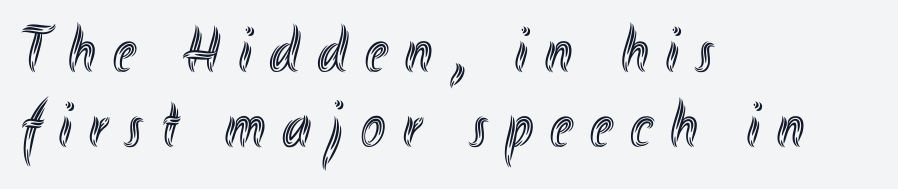
{"width": "condensed", "x_height": "small", "monospaced": "no", "underline": "no", "align": "left", "line_spacing_ratio": 1.16, "letter_spacing": "wide", "letter_spacing_em": 0.27, "glyph_px": 65}
